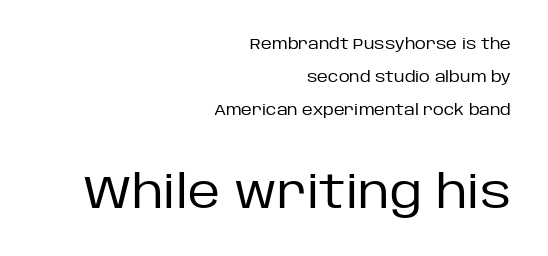
Q: Is the text bold? A: No.
Q: Is the text italic (slanted)? A: No, it is upright.
Q: Is the typeface a serif or a sans-serif typeface? A: Sans-serif.
Q: Is the text underlined? A: No.
Q: How is the paragraph aligned? A: Right-aligned.
Q: Is the spacing between letters normal or unusually wide? A: Normal.
Q: Is the spacing between lines tight, normal or loose? A: Loose.
Q: Which block of text is set in a larger size, the first (top) or the second (bottom)? A: The second (bottom) one.
Q: Width (condensed, normal, or wide)? A: Normal.
Q: Stroke contrast? A: Low.
Q: x-height? A: Large.
Q: Monospaced? A: No.
